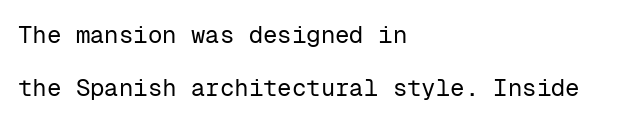
The image shows 24 px text type, upright; set left-aligned, loose line spacing (2.22x), normal letter spacing, not underlined.
